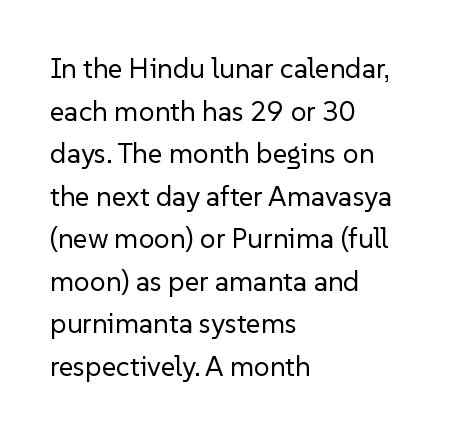
The image shows 28 px regular-weight sans-serif type, upright; set left-aligned, normal line spacing (1.52x), normal letter spacing, not underlined; low stroke contrast and a medium x-height.
